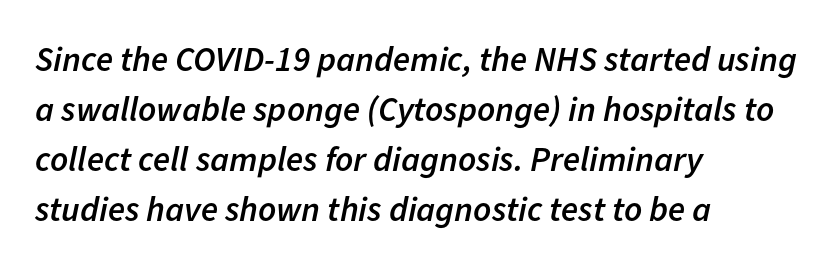
The image shows 35 px semibold type, italic (leaning right); set left-aligned, normal line spacing (1.43x), normal letter spacing, not underlined; low stroke contrast and a medium x-height.
